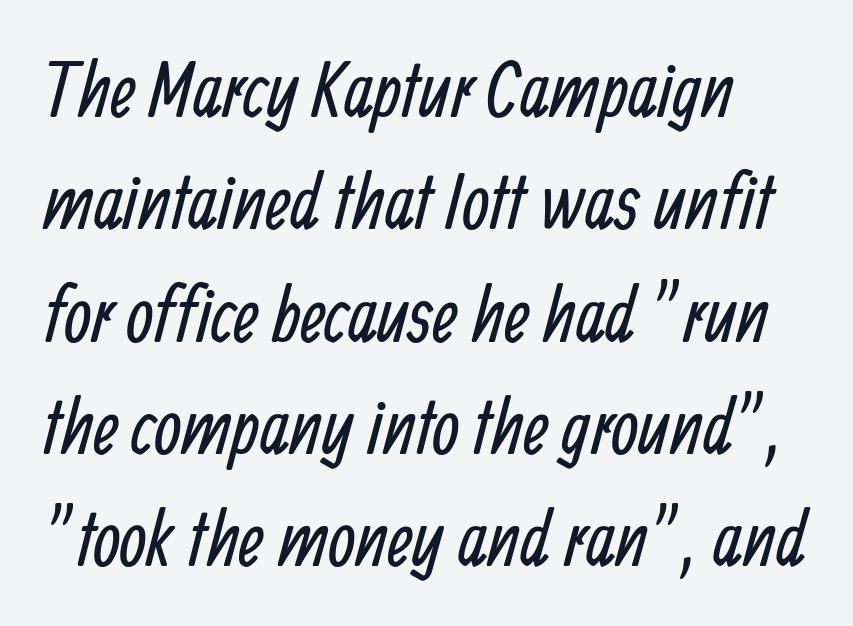
{"serif": "no", "bold": "no", "weight": "regular", "width": "condensed", "stroke_contrast": "low", "x_height": "medium", "monospaced": "no", "underline": "no", "line_spacing": "normal", "line_spacing_ratio": 1.44, "letter_spacing": "normal", "letter_spacing_em": 0.0, "glyph_px": 78}
